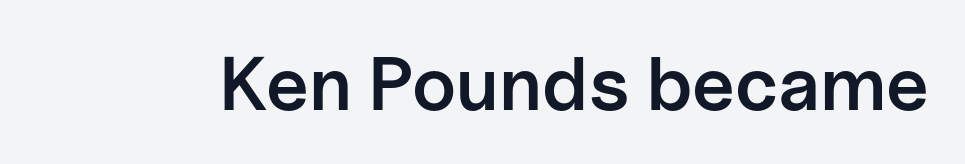
Q: Is the text bold? A: Semi-bold.
Q: Is the text italic (slanted)? A: No, it is upright.
Q: Is the typeface a serif or a sans-serif typeface? A: Sans-serif.
Q: Is the text underlined? A: No.
Q: Is the spacing between letters normal or unusually wide? A: Normal.
Q: Width (condensed, normal, or wide)? A: Normal.
Q: Stroke contrast? A: Low.
Q: x-height? A: Medium.
Q: Monospaced? A: No.
